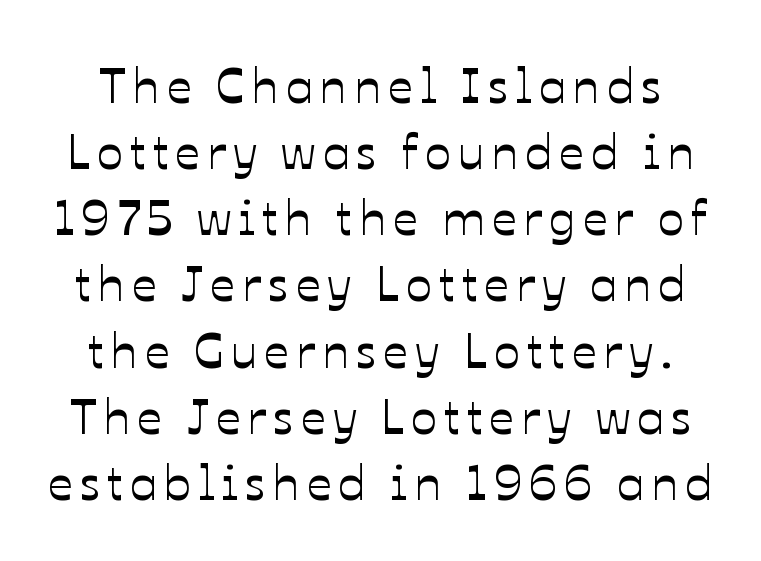
{"italic": "no", "width": "normal", "stroke_contrast": "low", "x_height": "medium", "monospaced": "no", "underline": "no", "line_spacing": "normal", "line_spacing_ratio": 1.35, "glyph_px": 49}
